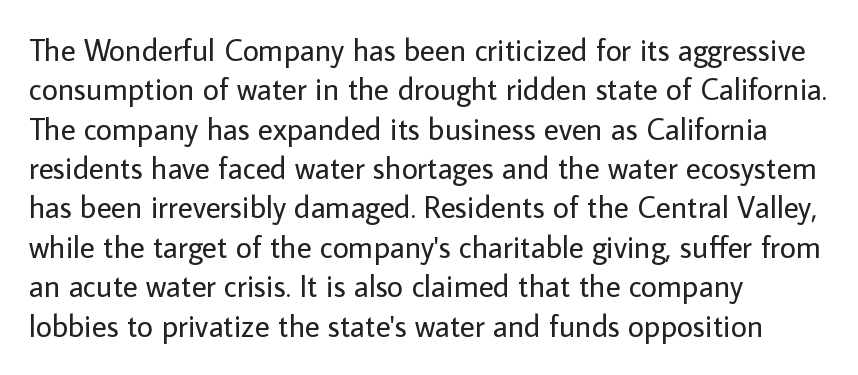
The image shows 31 px regular-weight sans-serif type, upright; set left-aligned, normal line spacing (1.27x), normal letter spacing, not underlined; low stroke contrast and a medium x-height.
